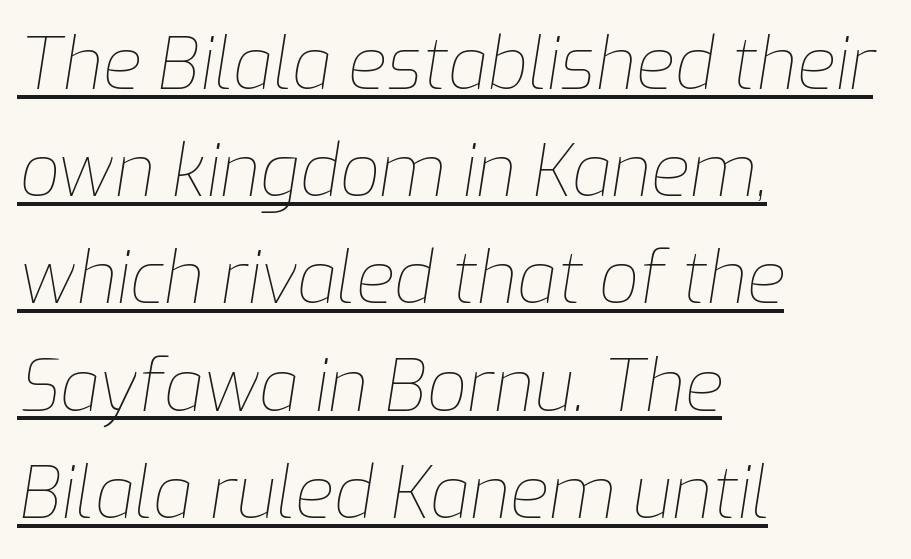
Q: Is the text bold? A: No.
Q: Is the text italic (slanted)? A: Yes, it leans right by about 9 degrees.
Q: Is the text underlined? A: Yes.
Q: How is the paragraph aligned? A: Left-aligned.
Q: Is the spacing between letters normal or unusually wide? A: Normal.
Q: Is the spacing between lines tight, normal or loose? A: Normal.
Q: Width (condensed, normal, or wide)? A: Normal.
Q: Stroke contrast? A: Low.
Q: x-height? A: Medium.
Q: Monospaced? A: No.
